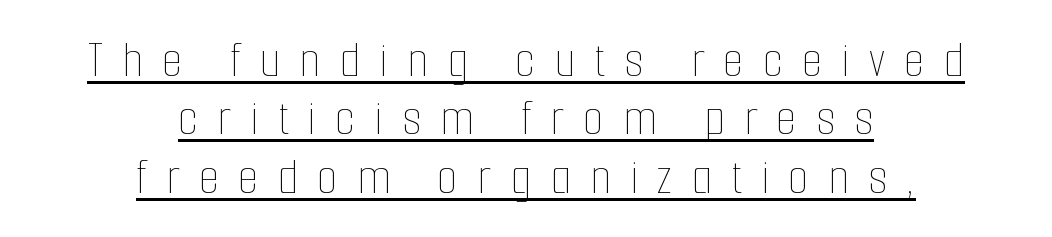
The image shows 53 px thin, condensed type, upright; set centered, tight line spacing (1.1x), unusually wide letter spacing (+0.36 em), underlined; low stroke contrast and a medium x-height.
